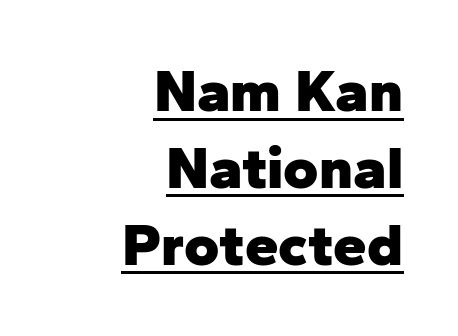
The image shows 60 px heavy sans-serif type, upright; set right-aligned, normal line spacing (1.28x), normal letter spacing, underlined; low stroke contrast and a medium x-height.
